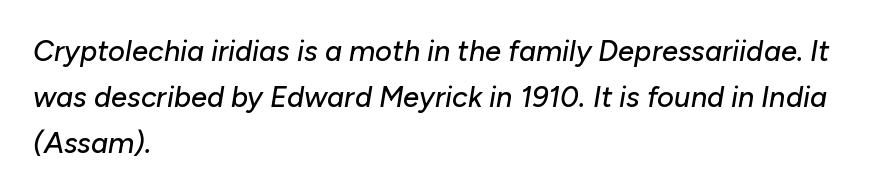
{"italic": "yes", "lean": "right", "slant_degrees": 10, "width": "normal", "stroke_contrast": "low", "x_height": "medium", "monospaced": "no", "underline": "no", "align": "left", "line_spacing": "normal", "line_spacing_ratio": 1.58, "letter_spacing": "normal", "letter_spacing_em": 0.0, "glyph_px": 29}
